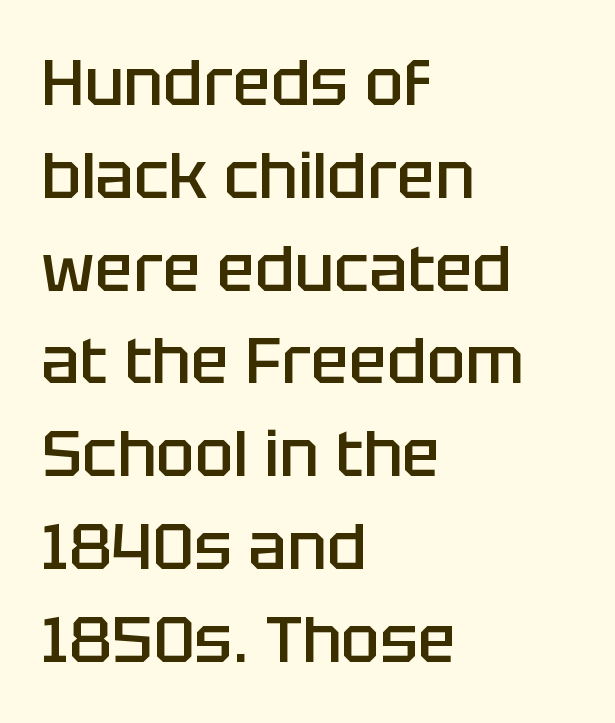
{"serif": "no", "italic": "no", "bold": "semi", "weight": "semibold", "width": "normal", "stroke_contrast": "low", "x_height": "large", "monospaced": "no", "underline": "no", "align": "left", "line_spacing": "normal", "line_spacing_ratio": 1.45, "letter_spacing": "normal", "letter_spacing_em": 0.0, "glyph_px": 64}
